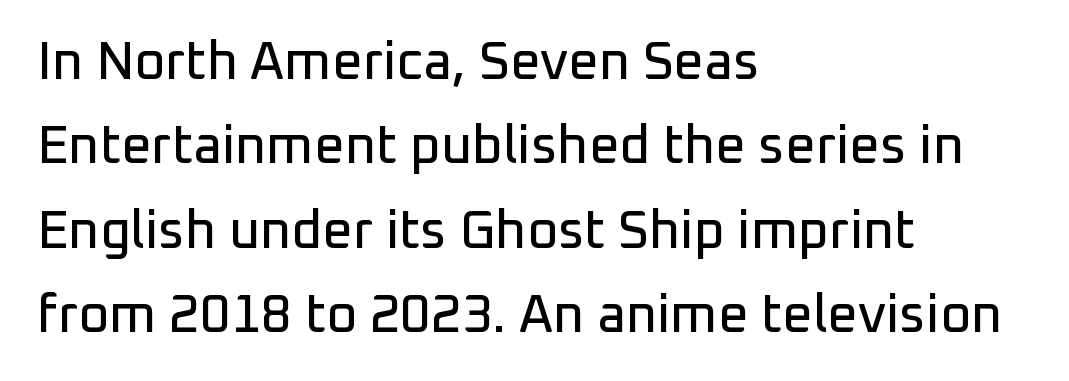
Q: Is the text italic (slanted)? A: No, it is upright.
Q: Is the typeface a serif or a sans-serif typeface? A: Sans-serif.
Q: Is the text underlined? A: No.
Q: How is the paragraph aligned? A: Left-aligned.
Q: Is the spacing between letters normal or unusually wide? A: Normal.
Q: Is the spacing between lines tight, normal or loose? A: Normal.
Q: Width (condensed, normal, or wide)? A: Normal.
Q: Stroke contrast? A: Low.
Q: x-height? A: Medium.
Q: Monospaced? A: No.
